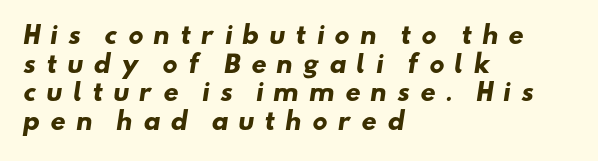
The horizontal fit of the characters is loose and conspicuously gappy. A full-strength bold gives these letters their thick strokes. Layout note: lines flush left. Rule under the text: the space is simply empty.
